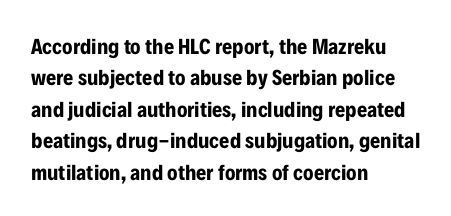
The vertical gap from one line to the next is medium. Bold? Absolutely — the strokes are thick and heavy. Plain, unruled lines of type. The ragged edge is on the right, which tells us the setting is flush left.
